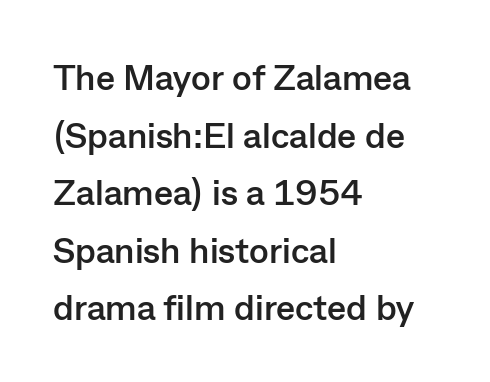
The image shows 36 px semibold sans-serif type, upright; set left-aligned, normal line spacing (1.6x), normal letter spacing, not underlined; low stroke contrast and a medium x-height.
